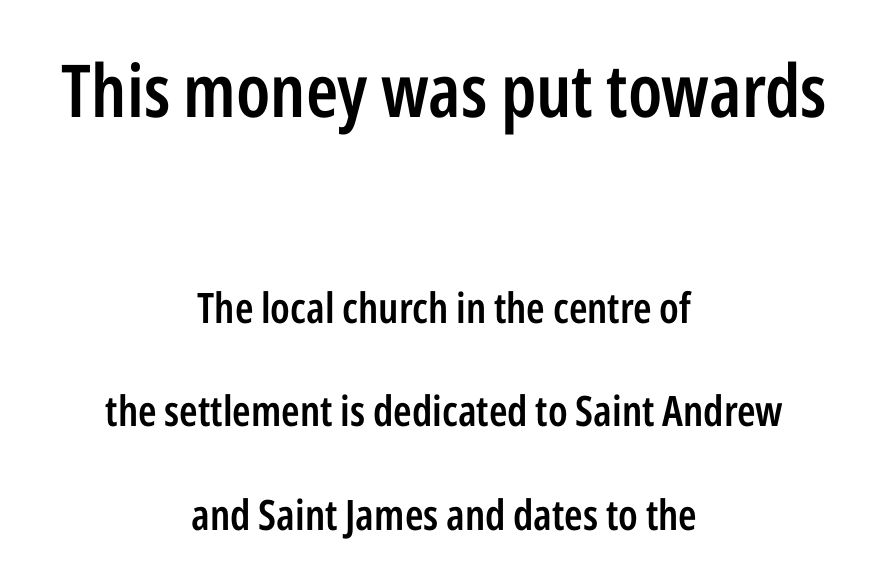
Typesetter's note — upper block bumped up in size, lower block left smaller. The axis of the letterforms is exactly vertical. Each letter's strokes conclude bluntly, with no projecting serifs. Each line is balanced around a shared central axis. Look at the tracking — it's just the regular setting, nothing added. Every letter is mildly thick-stroked: semibold rather than bold.
